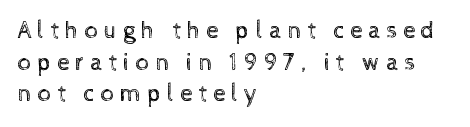
Q: Is the text bold? A: No.
Q: Is the text italic (slanted)? A: No, it is upright.
Q: Is the text underlined? A: No.
Q: How is the paragraph aligned? A: Left-aligned.
Q: Is the spacing between letters normal or unusually wide? A: Unusually wide.
Q: Is the spacing between lines tight, normal or loose? A: Normal.
